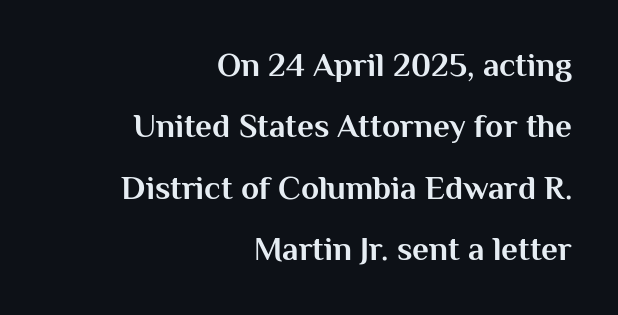
The image shows 33 px bold sans-serif type, upright; set right-aligned, line spacing 1.86x, normal letter spacing, not underlined; medium stroke contrast and a medium x-height.
